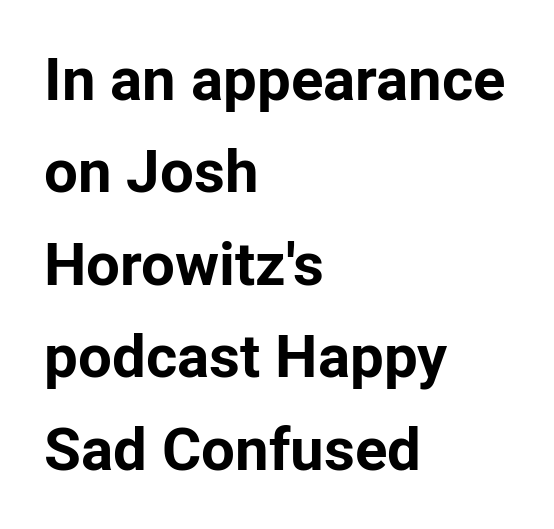
Strokes here are thick enough to call this a true bold. Decoration check: the copy has no underline. A typesetter would call this zero additional tracking. This sample is left-justified, so line endings fall wherever the words run out. Character widths vary here, with narrow letters taking less room than wide ones. Examine the stroke ends and you'll find no serifs.
